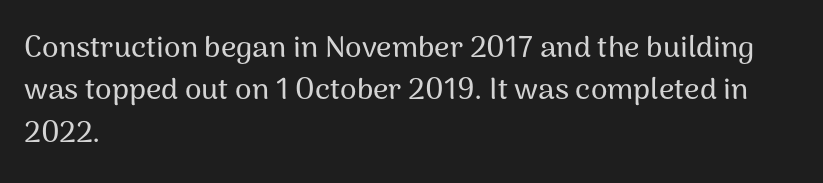
This sample uses an upright cut, with every glyph sitting square on the baseline. You could not count columns in this text — the font is proportionally spaced. Students, note that the glyphs here touch the page at normal intervals. Letters rest on an invisible, unmarked baseline. The glyphs in this specimen are sans serif. Reading down the block, your eye returns to a fixed left position each line.
